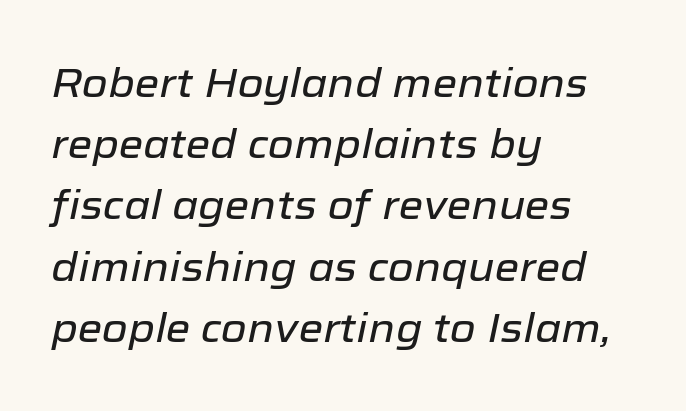
The image shows 40 px text type, italic (leaning right); set left-aligned, normal line spacing (1.53x), normal letter spacing, not underlined; low stroke contrast and a medium x-height.
